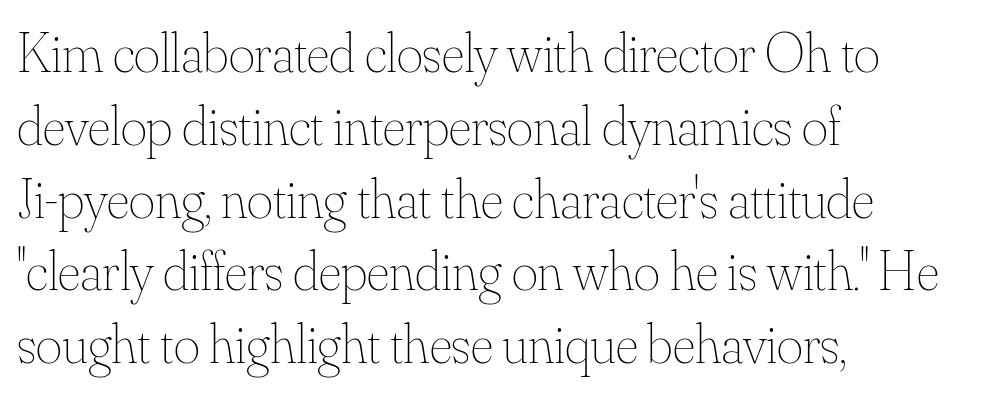
The image shows 56 px thin type, upright; set left-aligned, normal line spacing (1.3x), normal letter spacing, not underlined; medium stroke contrast and a small x-height.
